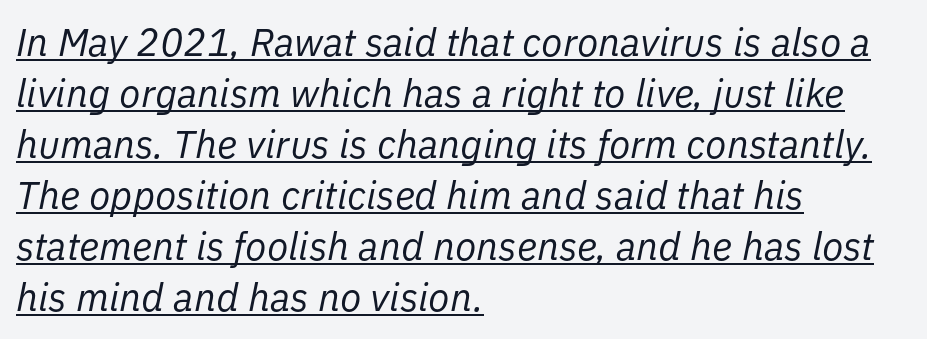
Q: Is the text bold? A: No.
Q: Is the text italic (slanted)? A: Yes, it leans right by about 11 degrees.
Q: Is the text underlined? A: Yes.
Q: How is the paragraph aligned? A: Left-aligned.
Q: Is the spacing between letters normal or unusually wide? A: Normal.
Q: Is the spacing between lines tight, normal or loose? A: Normal.
Q: Width (condensed, normal, or wide)? A: Normal.
Q: Stroke contrast? A: Low.
Q: x-height? A: Medium.
Q: Monospaced? A: No.
